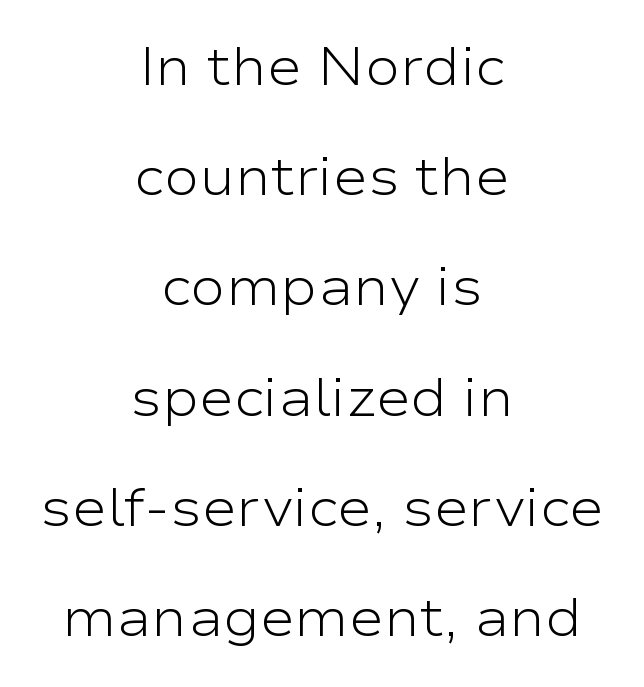
The image shows 53 px light, wide sans-serif type, upright; set centered, loose line spacing (2.08x), normal letter spacing, not underlined; low stroke contrast and a medium x-height.
